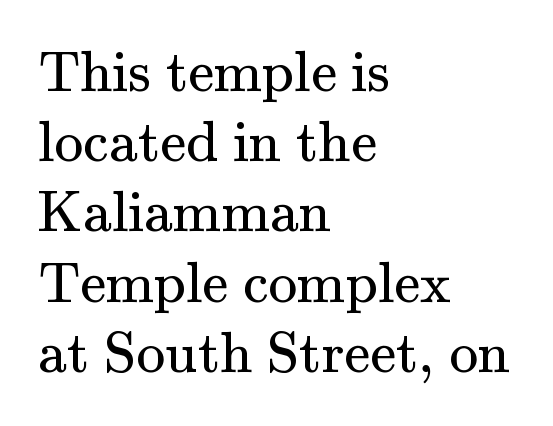
Left-aligned paragraph, ragged on the right. The baseline area is clear. Short note: letters normally spaced. Classification — serif. Quick note: not italic, upright. The passage shown is typed in a proportional face where columns would drift.
